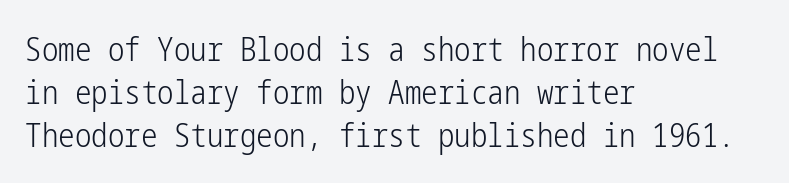
Layout note: lines flush left. Has an underline been added? It has not. Designer's note — italics off, roman on. Compared with a typical body face, this is equally light or lighter still. Normally led — the rows are evenly, conventionally spaced. The glyphs in this specimen are sans serif.
